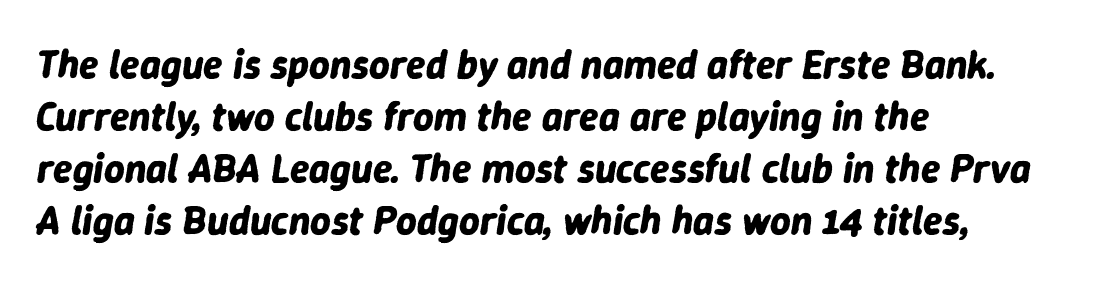
The image shows 40 px bold type, italic (leaning right); set left-aligned, normal line spacing (1.3x), normal letter spacing, not underlined; low stroke contrast and a medium x-height.
